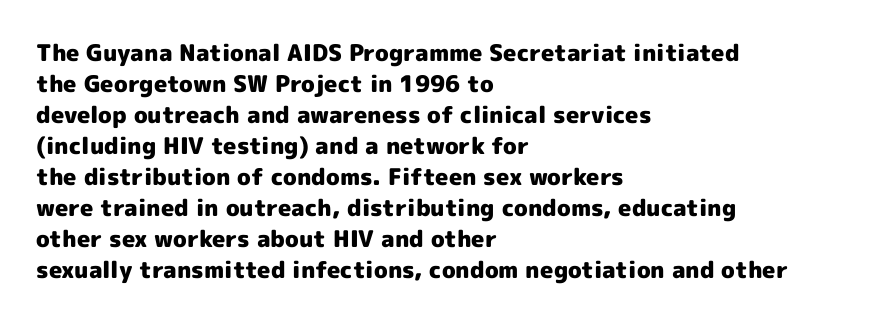
Caption: bold face, heavy strokes. Compared with typical body copy, the letter spacing here is the same. Line starts are locked; line ends wander. The axis of the letterforms is exactly vertical.
